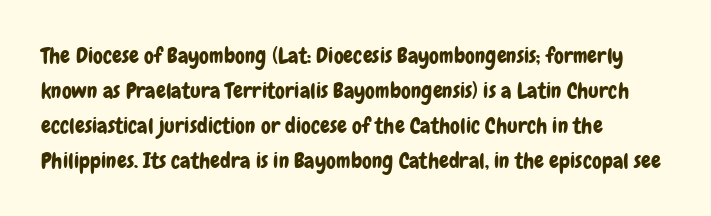
Q: Is the text italic (slanted)? A: No, it is upright.
Q: Is the text underlined? A: No.
Q: How is the paragraph aligned? A: Left-aligned.
Q: Is the spacing between letters normal or unusually wide? A: Normal.
Q: Is the spacing between lines tight, normal or loose? A: Normal.
